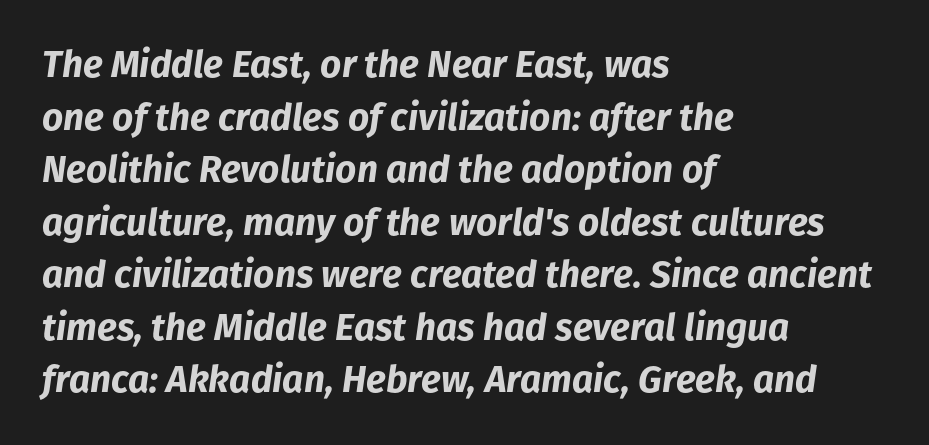
Short and long lines alike share a common starting point at left. The zone under the glyphs is completely vacant. Regular leading. In terms of weight, the rendering is a true, heavy bold. Character widths vary here, with narrow letters taking less room than wide ones. Glyph-to-glyph distance matches everyday printed text.
